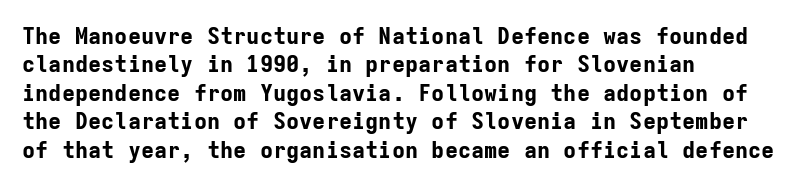
Q: Is the text bold? A: Yes.
Q: Is the text italic (slanted)? A: No, it is upright.
Q: Is the text underlined? A: No.
Q: How is the paragraph aligned? A: Left-aligned.
Q: Is the spacing between letters normal or unusually wide? A: Normal.
Q: Is the spacing between lines tight, normal or loose? A: Normal.
